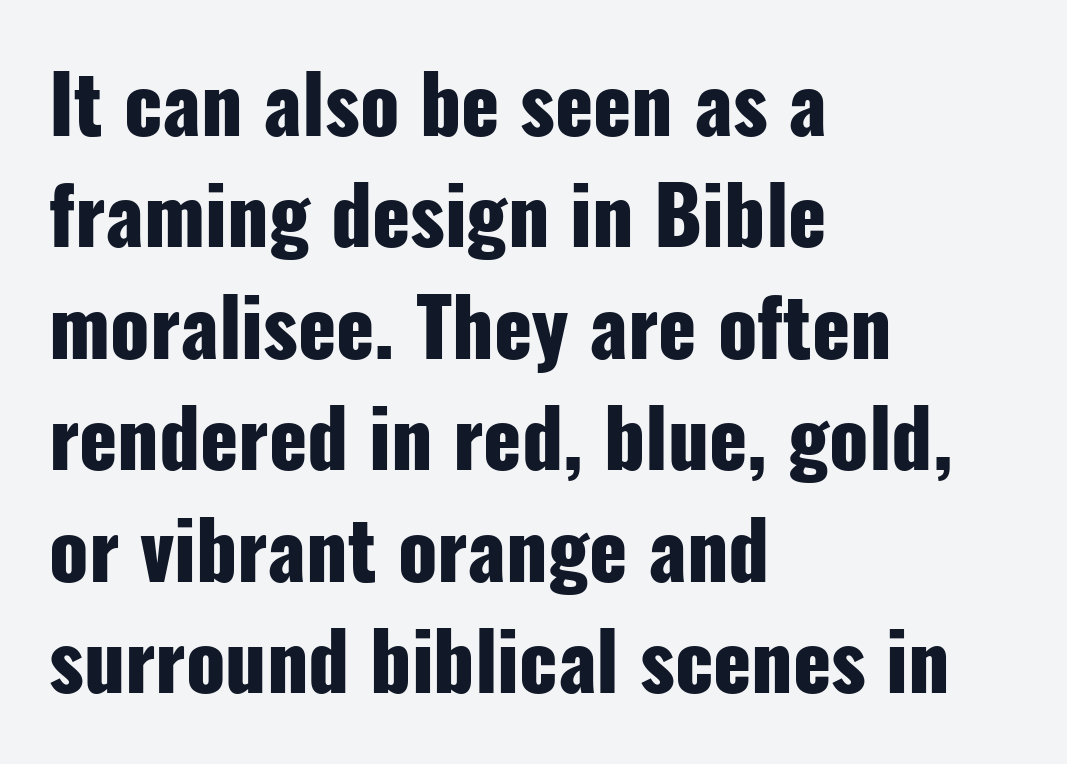
The image shows 79 px heavy, condensed sans-serif type, upright; set left-aligned, normal line spacing (1.41x), normal letter spacing, not underlined; low stroke contrast and a medium x-height.
